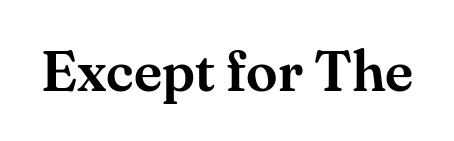
Q: Is the text italic (slanted)? A: No, it is upright.
Q: Is the typeface a serif or a sans-serif typeface? A: Serif.
Q: Is the text underlined? A: No.
Q: Is the spacing between letters normal or unusually wide? A: Normal.
Q: Width (condensed, normal, or wide)? A: Normal.
Q: Stroke contrast? A: Medium.
Q: x-height? A: Small.
Q: Monospaced? A: No.
